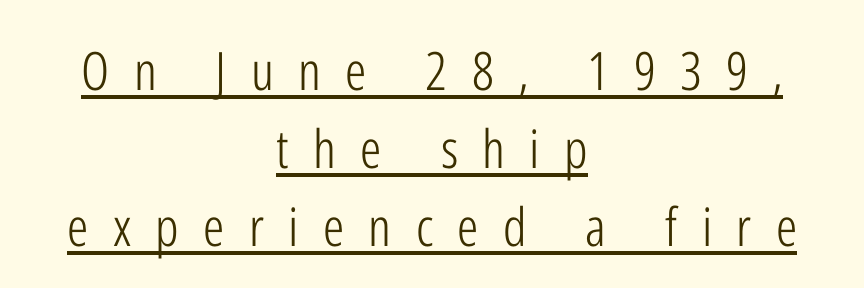
Q: Is the text bold? A: No.
Q: Is the text italic (slanted)? A: No, it is upright.
Q: Is the typeface a serif or a sans-serif typeface? A: Sans-serif.
Q: Is the text underlined? A: Yes.
Q: How is the paragraph aligned? A: Centered.
Q: Is the spacing between letters normal or unusually wide? A: Unusually wide.
Q: Is the spacing between lines tight, normal or loose? A: Normal.
Q: Width (condensed, normal, or wide)? A: Condensed.
Q: Stroke contrast? A: Low.
Q: x-height? A: Medium.
Q: Monospaced? A: No.
